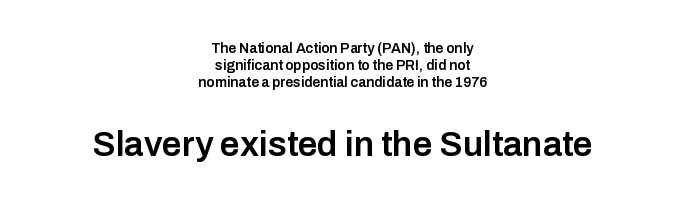
The foot of each line stays bare and open. The second block has been scaled up relative to the first. This sample uses an upright cut, with every glyph sitting square on the baseline. Character widths vary here, with narrow letters taking less room than wide ones.
